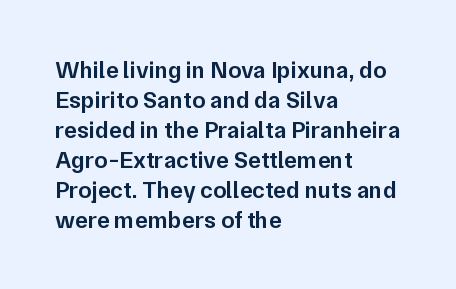
{"italic": "no", "bold": "semi", "underline": "no", "align": "left", "line_spacing": "normal", "line_spacing_ratio": 1.25, "letter_spacing": "normal", "letter_spacing_em": 0.0, "glyph_px": 24}
